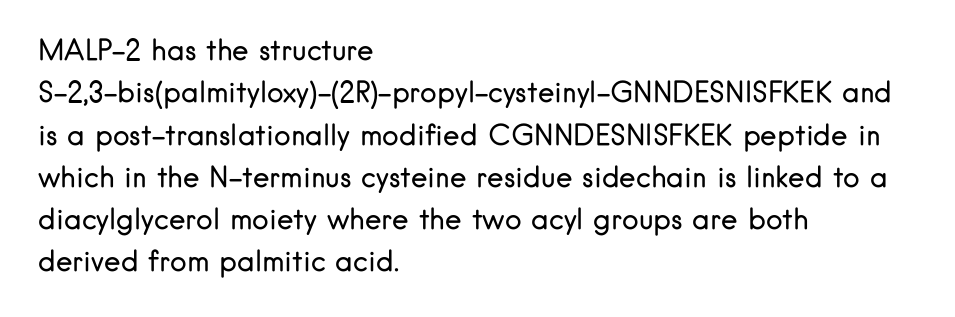
The lines are quadded left. In terms of leading, this rendering sits right in the middle. Anything drawn beneath the words? Only blank space. The weight tops out at a normal text grade.
